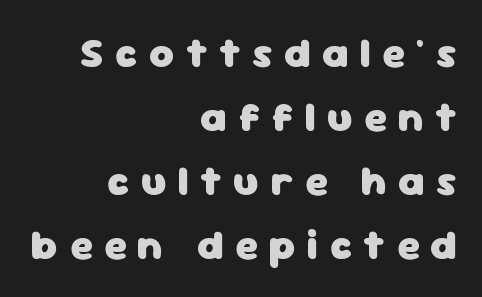
{"serif": "no", "italic": "no", "bold": "yes", "weight": "heavy", "width": "normal", "stroke_contrast": "low", "x_height": "medium", "monospaced": "no", "underline": "no", "align": "right", "line_spacing": "normal", "line_spacing_ratio": 1.52, "letter_spacing": "wide", "letter_spacing_em": 0.27, "glyph_px": 42}
